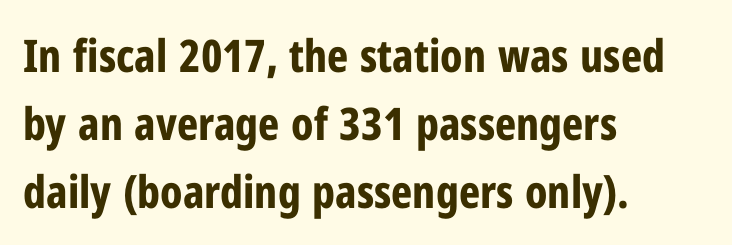
Q: Is the text bold? A: Yes.
Q: Is the text italic (slanted)? A: No, it is upright.
Q: Is the typeface a serif or a sans-serif typeface? A: Sans-serif.
Q: Is the text underlined? A: No.
Q: How is the paragraph aligned? A: Left-aligned.
Q: Is the spacing between letters normal or unusually wide? A: Normal.
Q: Is the spacing between lines tight, normal or loose? A: Normal.
Q: Width (condensed, normal, or wide)? A: Condensed.
Q: Stroke contrast? A: Low.
Q: x-height? A: Medium.
Q: Monospaced? A: No.
